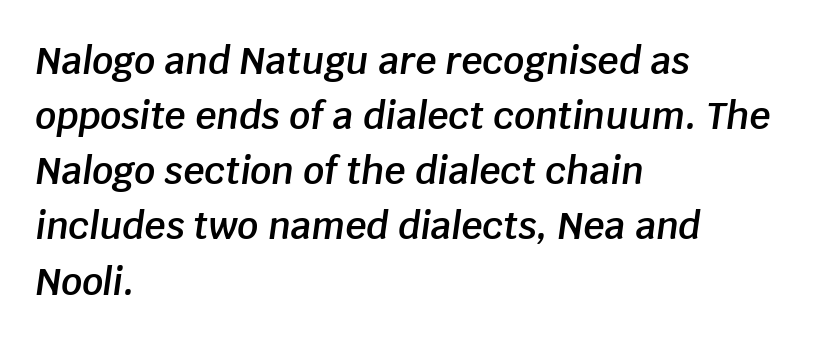
A classic flush-left, rag-right setting is used for this passage. Type without underlining. The letters advance in unequal steps, a hallmark of proportional type. Strokes here are thickened, but only to semibold level. Regular leading.
